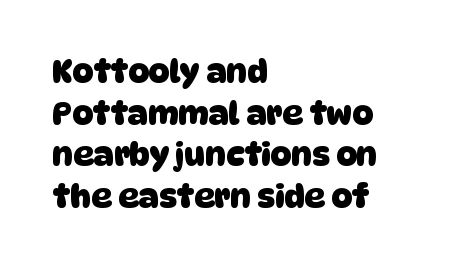
The image shows 32 px heavy sans-serif type; set left-aligned, normal line spacing (1.3x), normal letter spacing, not underlined; low stroke contrast and a large x-height.
